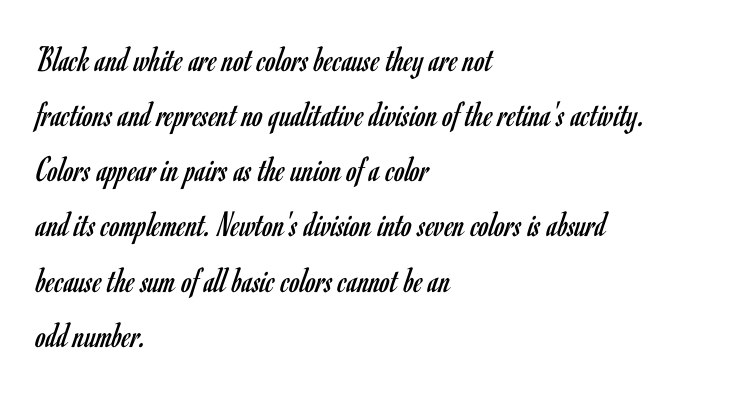
Line beginnings align vertically; line endings do not. Nope, no serifs anywhere on these letters. The block of text has a typical density, with ordinary space between rows. Stem width sits at or under what a default text font uses. The gaps between neighbouring characters are ordinary and unremarkable. The rendering uses natural spacing where letterforms have individual widths.
